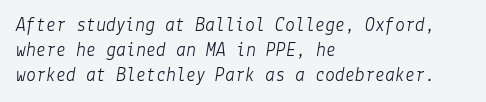
The glyphs look as if they've been sheared to an angle. The font is comparable to plain body text, perhaps lighter. The compositor pushed each line to the left boundary. Only glyphs here, with clear space below each row.
